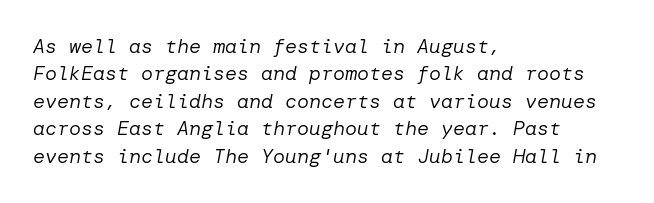
{"italic": "yes", "lean": "right", "slant_degrees": 10, "bold": "no", "underline": "no", "align": "left", "line_spacing": "normal", "line_spacing_ratio": 1.37, "letter_spacing": "normal", "letter_spacing_em": 0.0, "glyph_px": 20}
